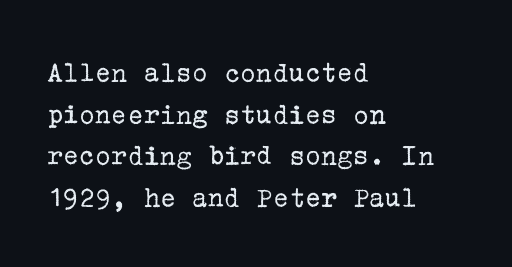
Casual observation: everything's shoved over to the left. Here the glyphs are tracked normally, forming tight word shapes. To sum up the face: it has serifs. Quick note: interline space is typical.
